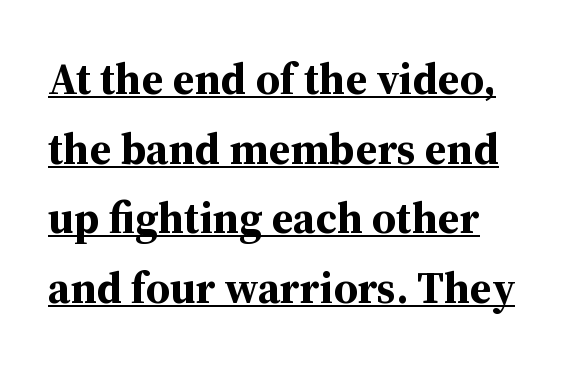
Q: Is the text bold? A: Yes.
Q: Is the text italic (slanted)? A: No, it is upright.
Q: Is the typeface a serif or a sans-serif typeface? A: Serif.
Q: Is the text underlined? A: Yes.
Q: Is the spacing between letters normal or unusually wide? A: Normal.
Q: Is the spacing between lines tight, normal or loose? A: Normal.
Q: Width (condensed, normal, or wide)? A: Normal.
Q: Stroke contrast? A: Medium.
Q: x-height? A: Medium.
Q: Monospaced? A: No.
